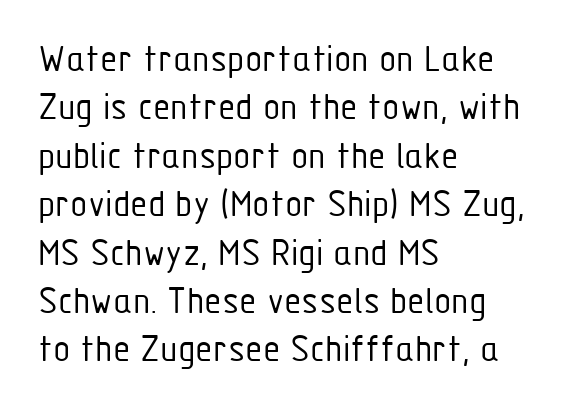
The image shows 40 px light, condensed sans-serif type, upright; set left-aligned, line spacing 1.21x, normal letter spacing, not underlined; low stroke contrast and a medium x-height.
